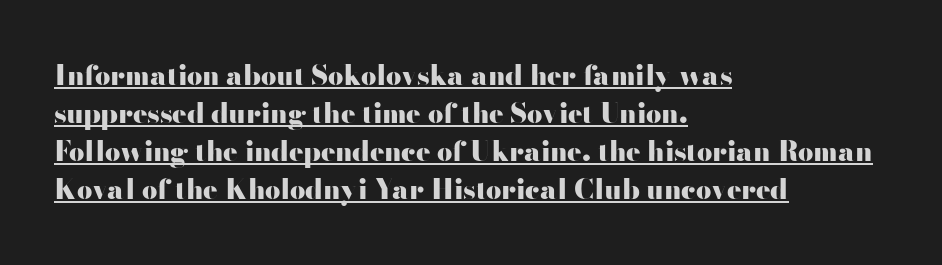
Q: Is the text bold? A: Yes.
Q: Is the text italic (slanted)? A: No, it is upright.
Q: Is the text underlined? A: Yes.
Q: How is the paragraph aligned? A: Left-aligned.
Q: Is the spacing between letters normal or unusually wide? A: Normal.
Q: Is the spacing between lines tight, normal or loose? A: Normal.
